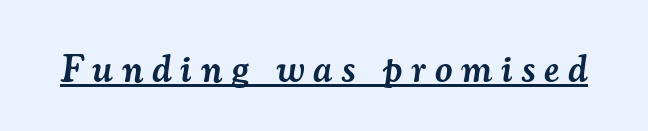
Q: Is the text bold? A: Semi-bold.
Q: Is the text italic (slanted)? A: Yes, it leans right by about 7 degrees.
Q: Is the typeface a serif or a sans-serif typeface? A: Serif.
Q: Is the text underlined? A: Yes.
Q: Is the spacing between letters normal or unusually wide? A: Unusually wide.
Q: Width (condensed, normal, or wide)? A: Normal.
Q: Stroke contrast? A: Medium.
Q: x-height? A: Small.
Q: Monospaced? A: No.
